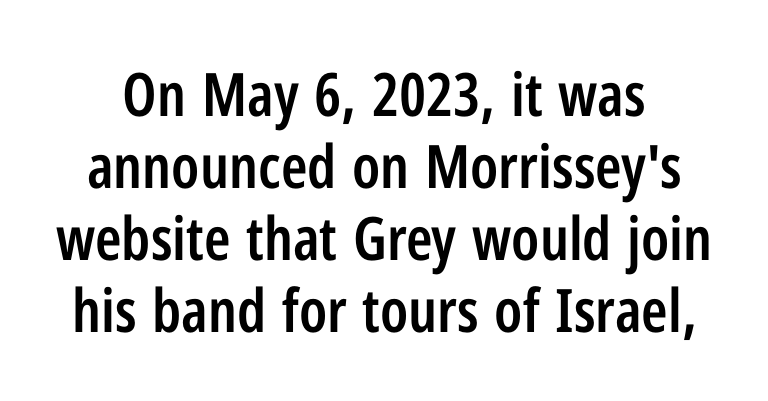
{"serif": "no", "italic": "no", "bold": "semi", "weight": "semibold", "width": "condensed", "stroke_contrast": "low", "x_height": "medium", "monospaced": "no", "underline": "no", "line_spacing_ratio": 1.2, "letter_spacing": "normal", "letter_spacing_em": 0.0, "glyph_px": 60}
